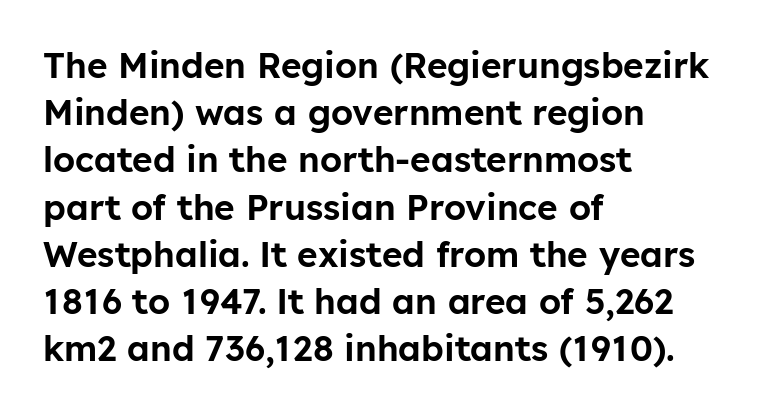
The image shows 35 px sans-serif type, upright; set left-aligned, normal line spacing (1.35x), normal letter spacing, not underlined; low stroke contrast and a medium x-height.
